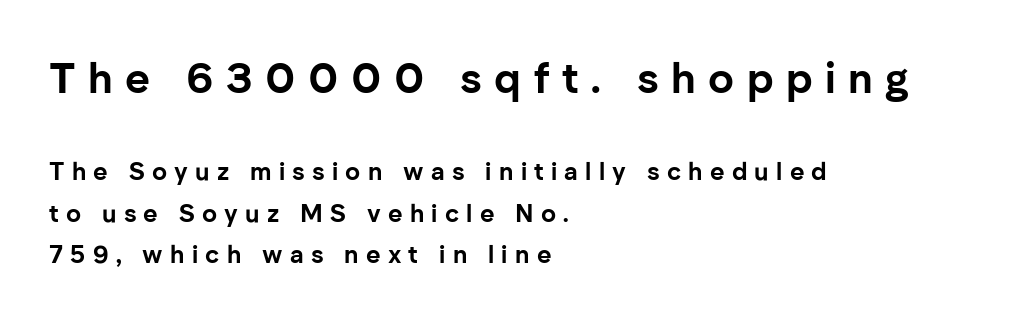
Q: Is the text bold? A: Yes.
Q: Is the text italic (slanted)? A: No, it is upright.
Q: Is the typeface a serif or a sans-serif typeface? A: Sans-serif.
Q: Is the text underlined? A: No.
Q: How is the paragraph aligned? A: Left-aligned.
Q: Is the spacing between letters normal or unusually wide? A: Unusually wide.
Q: Is the spacing between lines tight, normal or loose? A: Normal.
Q: Which block of text is set in a larger size, the first (top) or the second (bottom)? A: The first (top) one.
Q: Width (condensed, normal, or wide)? A: Normal.
Q: Stroke contrast? A: Low.
Q: x-height? A: Medium.
Q: Monospaced? A: No.
